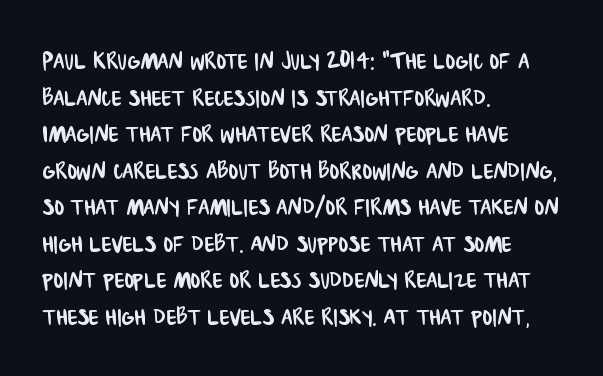
The image shows 29 px condensed sans-serif type; set left-aligned, normal line spacing (1.26x), normal letter spacing, not underlined; low stroke contrast and a large x-height.
